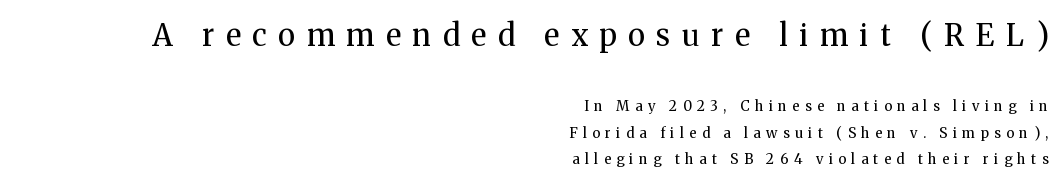
Typographically, this falls in the serif category. Look at the glyph heights: the upper group is clearly the bigger setting. One-word summary of the alignment: right. Does the leading feel generous? Absolutely, it's lavish. Proportional: the letters do not fall into vertical columns.
